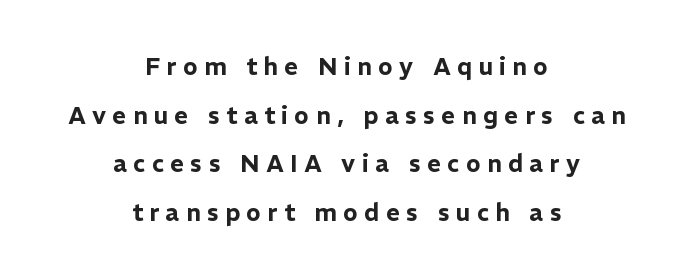
{"italic": "no", "underline": "no", "align": "center", "line_spacing": "loose", "line_spacing_ratio": 2.03, "letter_spacing": "wide", "letter_spacing_em": 0.27, "glyph_px": 24}
